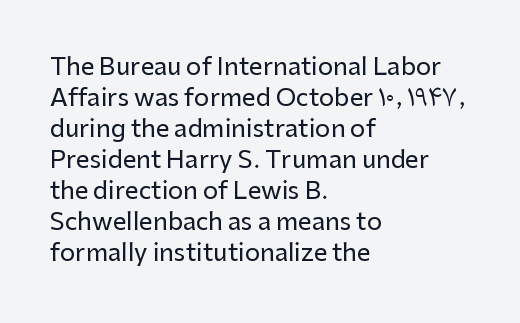
{"italic": "no", "underline": "no", "align": "left", "line_spacing": "normal", "line_spacing_ratio": 1.29, "letter_spacing": "normal", "letter_spacing_em": 0.0, "glyph_px": 24}
